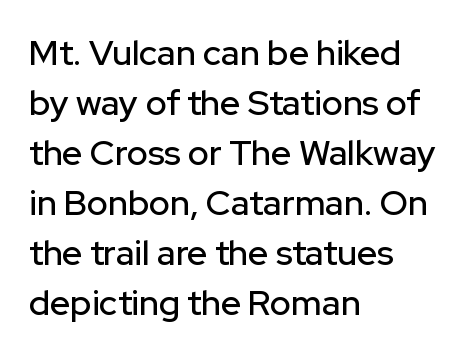
{"serif": "no", "italic": "no", "width": "normal", "stroke_contrast": "low", "x_height": "medium", "monospaced": "no", "underline": "no", "align": "left", "line_spacing": "normal", "line_spacing_ratio": 1.43, "letter_spacing": "normal", "letter_spacing_em": 0.0, "glyph_px": 35}
